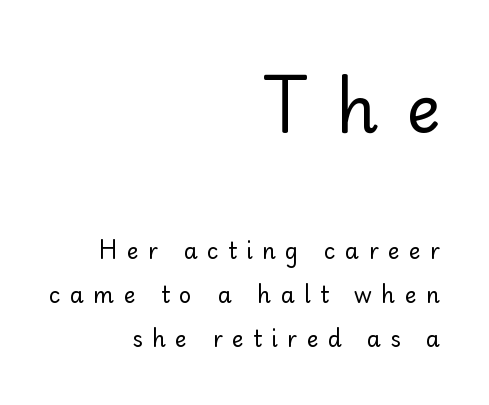
Letters have the restrained weight of plain body copy at most. Vertical strokes here are truly vertical. Inter-character spacing is expanded well beyond the font's built-in metrics. Note the varied advance widths — an 'i' is clearly narrower than an 'm'. Interline gaps are noticeably wide in this sample. Underline: absent.
